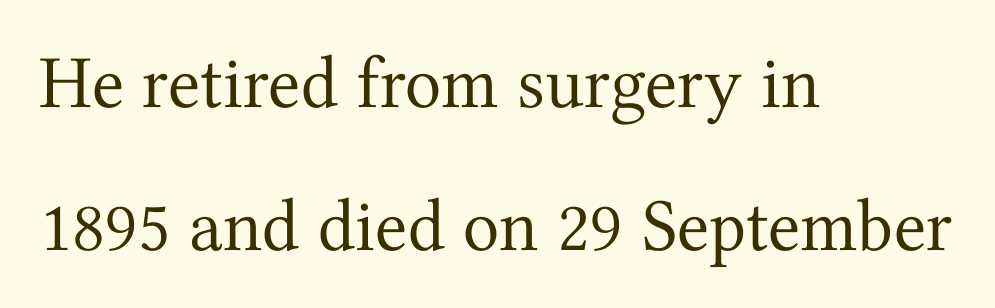
Q: Is the text bold? A: No.
Q: Is the text italic (slanted)? A: No, it is upright.
Q: Is the typeface a serif or a sans-serif typeface? A: Serif.
Q: Is the text underlined? A: No.
Q: How is the paragraph aligned? A: Left-aligned.
Q: Is the spacing between letters normal or unusually wide? A: Normal.
Q: Is the spacing between lines tight, normal or loose? A: Loose.
Q: Width (condensed, normal, or wide)? A: Normal.
Q: Stroke contrast? A: Medium.
Q: x-height? A: Medium.
Q: Monospaced? A: No.
